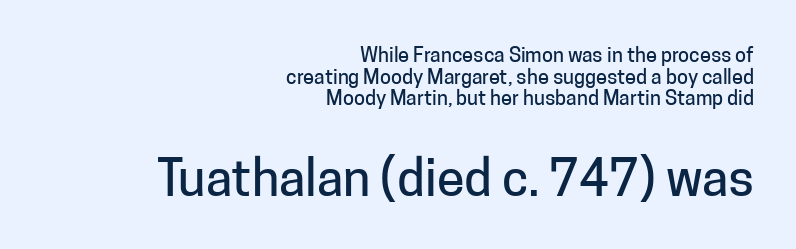
{"serif": "no", "italic": "no", "width": "normal", "stroke_contrast": "low", "x_height": "medium", "monospaced": "no", "underline": "no", "align": "right", "line_spacing": "tight", "line_spacing_ratio": 1.08, "letter_spacing": "normal", "letter_spacing_em": 0.0, "larger_block": "second", "size_ratio": 2.5, "glyph_px": 50}
